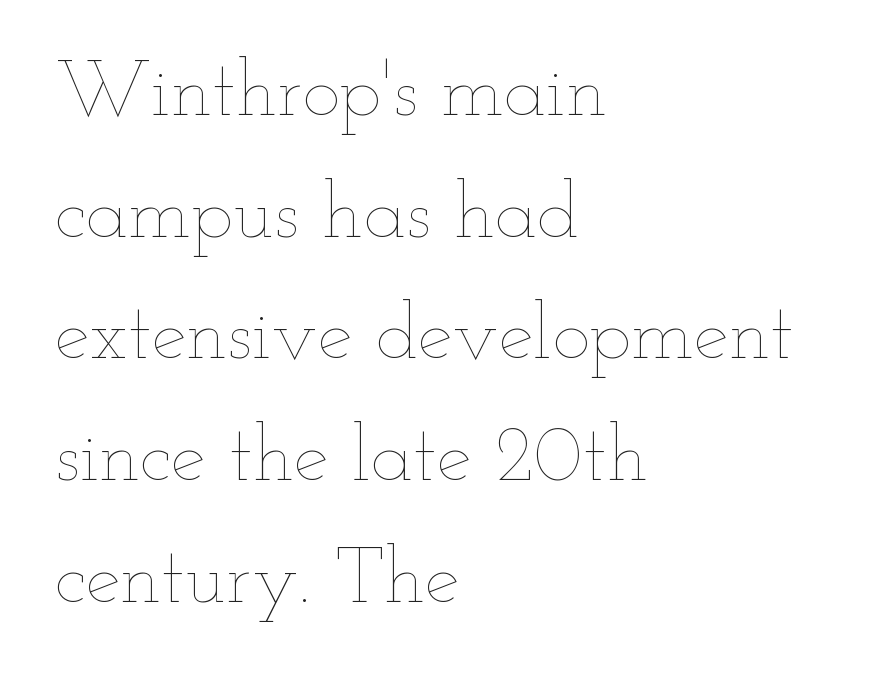
Q: Is the text bold? A: No.
Q: Is the text italic (slanted)? A: No, it is upright.
Q: Is the text underlined? A: No.
Q: How is the paragraph aligned? A: Left-aligned.
Q: Is the spacing between letters normal or unusually wide? A: Normal.
Q: Is the spacing between lines tight, normal or loose? A: Normal.
Q: Width (condensed, normal, or wide)? A: Wide.
Q: Stroke contrast? A: Low.
Q: x-height? A: Small.
Q: Monospaced? A: No.
